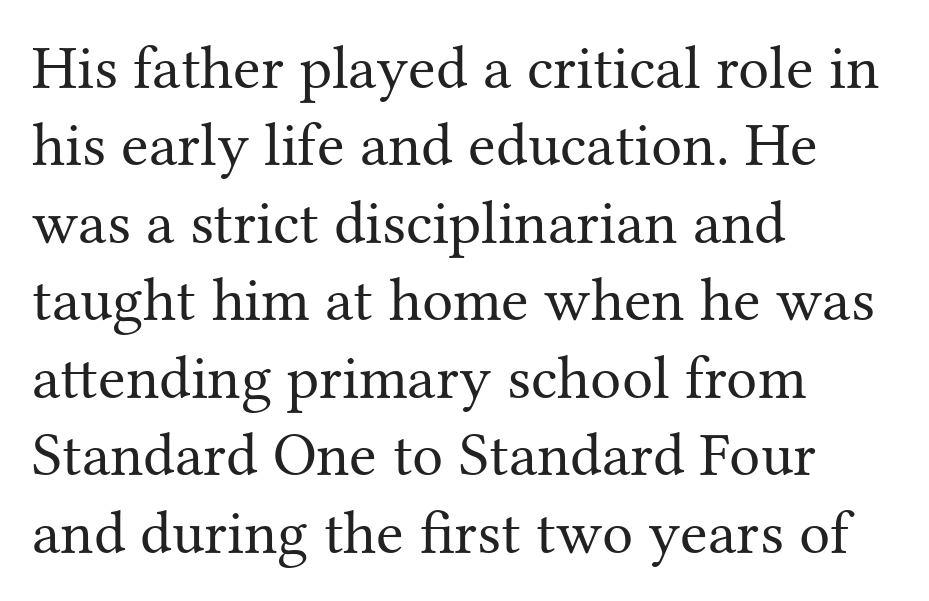
The typeface chosen for these lines features serifs. Honestly, the letter spacing is just normal — you wouldn't notice it. Posture: upright roman. The paragraph shown leans on its left margin. The designer left line spacing at the default. Ink coverage per letter is moderate at most.
